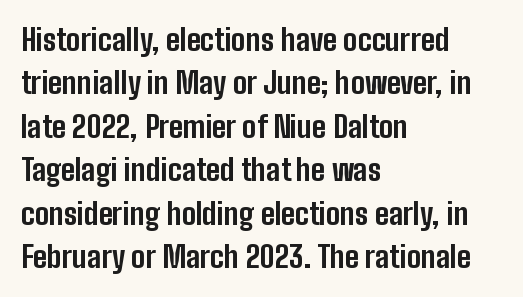
These lines are set flush left with a ragged right edge. The letters stand upright; this is a roman face. Chunky letters — that's bold for sure. Is this a fixed-width face? No — the glyphs have proportional, varying widths. The letters sit at their default tracking, neither squeezed nor spread.
